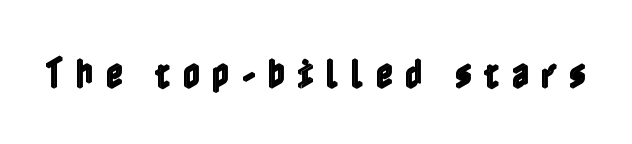
Q: Is the text italic (slanted)? A: No, it is upright.
Q: Is the text underlined? A: No.
Q: Is the spacing between letters normal or unusually wide? A: Unusually wide.
Q: Width (condensed, normal, or wide)? A: Condensed.
Q: x-height? A: Medium.
